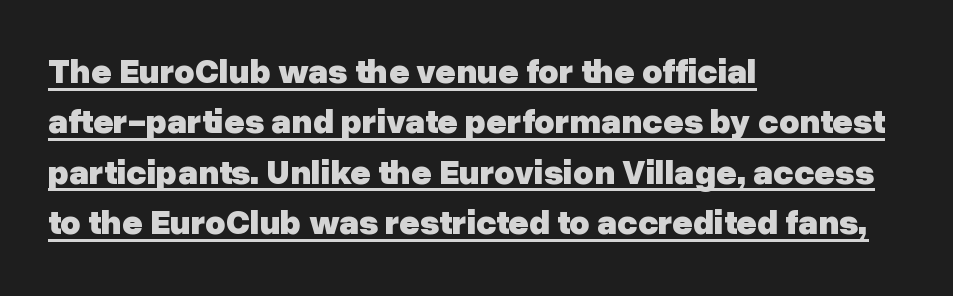
Each letter keeps its own natural width here, so spacing adapts to shape. The characters look thick and weighty, a clear bold. The designer left line spacing at the default. The font's upright variant was chosen for this text.
